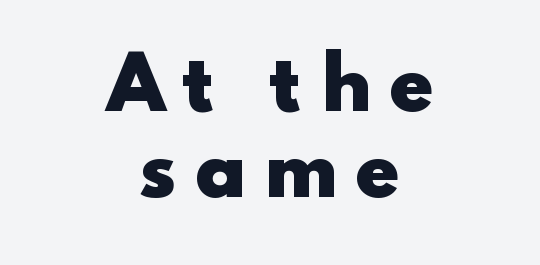
The image shows 72 px heavy, wide sans-serif type, upright; set centered, line spacing 1.19x, unusually wide letter spacing (+0.23 em), not underlined; low stroke contrast and a small x-height.
